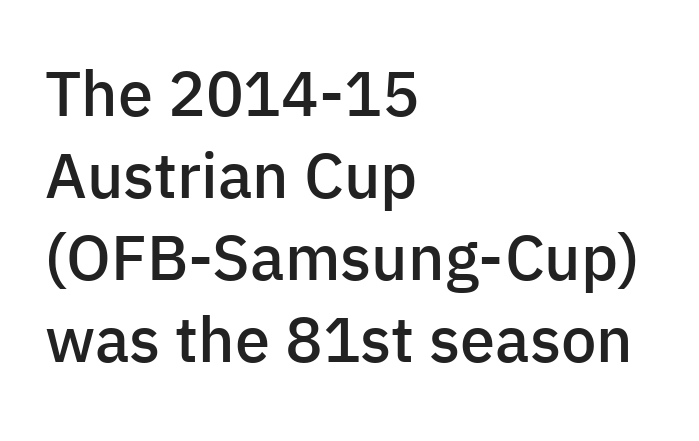
Font category for this specimen: sans-serif. In terms of letterspacing, this is plain default setting. Strokes here are thickened, but only to semibold level. Characters remain perfectly vertical along every line. Leading matches the norm, producing a regular column.
